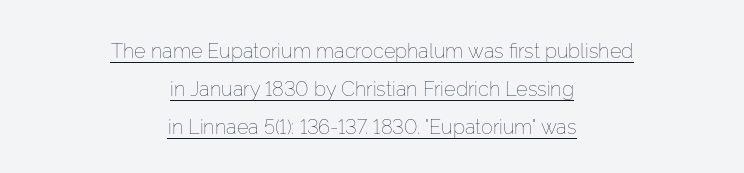
{"italic": "no", "bold": "no", "underline": "yes", "align": "center", "line_spacing_ratio": 1.89, "letter_spacing": "normal", "letter_spacing_em": 0.0, "glyph_px": 20}
